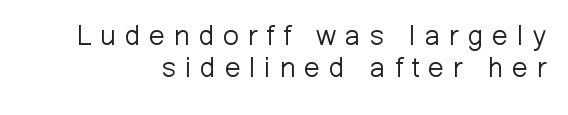
Bare-footed words on every line. There is plenty of visible air inserted between adjacent glyphs. The passage is arranged like a letterhead date or caption credit — flush right. Note the varied advance widths — an 'i' is clearly narrower than an 'm'. Notice how the stems are strictly vertical — no italics here. Interline gaps are noticeably narrow in this sample.
